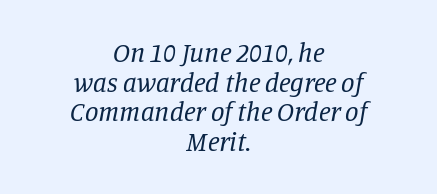
The image shows 27 px text type, italic (leaning right); set centered, tight line spacing (1.1x), normal letter spacing, not underlined.
